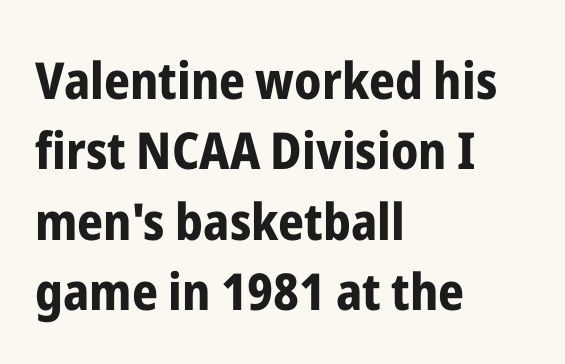
Q: Is the text bold? A: Yes.
Q: Is the text italic (slanted)? A: No, it is upright.
Q: Is the typeface a serif or a sans-serif typeface? A: Sans-serif.
Q: Is the text underlined? A: No.
Q: How is the paragraph aligned? A: Left-aligned.
Q: Is the spacing between letters normal or unusually wide? A: Normal.
Q: Is the spacing between lines tight, normal or loose? A: Normal.
Q: Width (condensed, normal, or wide)? A: Condensed.
Q: Stroke contrast? A: Low.
Q: x-height? A: Medium.
Q: Monospaced? A: No.
